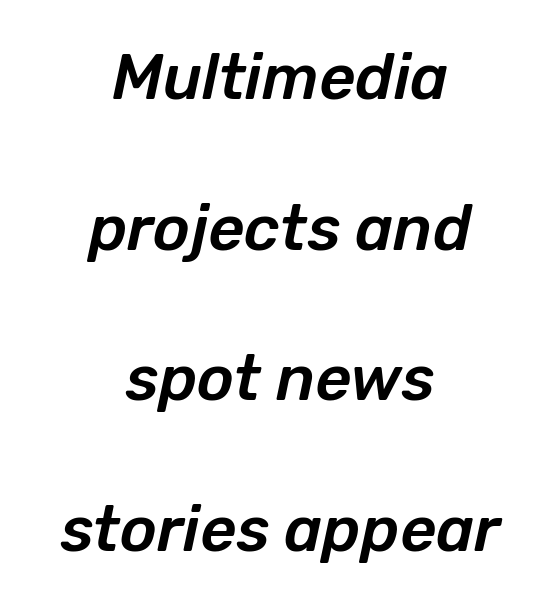
{"italic": "yes", "lean": "right", "slant_degrees": 12, "width": "normal", "stroke_contrast": "low", "x_height": "medium", "monospaced": "no", "underline": "no", "align": "center", "line_spacing": "loose", "line_spacing_ratio": 2.39, "letter_spacing": "normal", "letter_spacing_em": 0.0, "glyph_px": 63}
